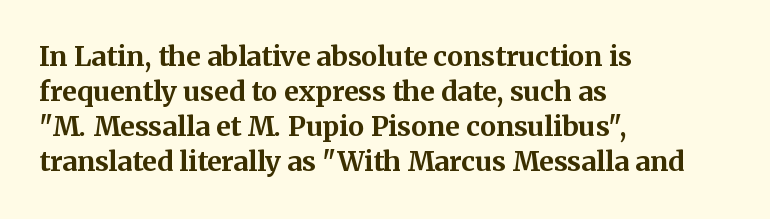
Is there much room between lines? A standard amount, neither cramped nor airy. Emphasis by weight is at full strength: bold. Each word holds together tightly as a unit, with standard inter-letter gaps. Rule under the text: the space is simply empty. Style check: upright. Does the copy run flush right? No — it runs flush left.
